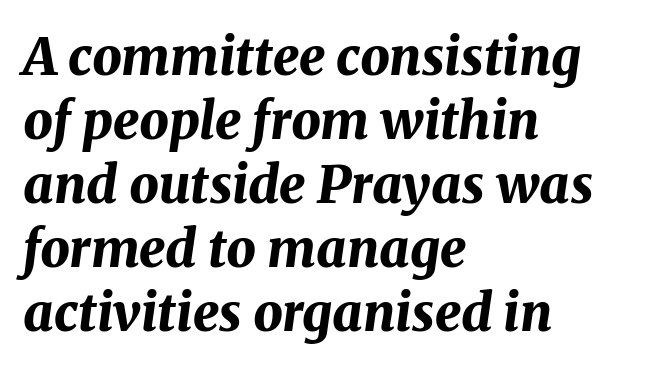
Visually the block forms a straight wall on the left and a jagged coastline on the right. Unmarked baselines from the first word to the last. There's an unmistakable incline to the writing here. Spacing verdict: proportional, widths tailored to each character. These lines carry a lot of weight — the face is fully bold. Short note: letters normally spaced.
